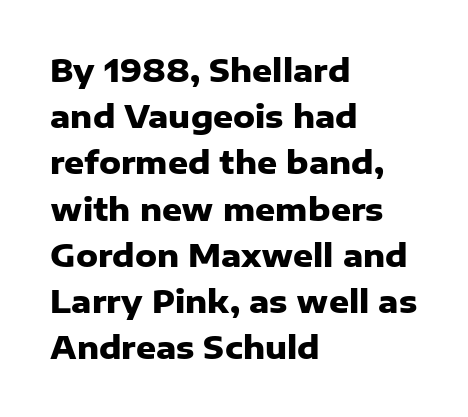
Q: Is the text bold? A: Yes.
Q: Is the text italic (slanted)? A: No, it is upright.
Q: Is the typeface a serif or a sans-serif typeface? A: Sans-serif.
Q: Is the text underlined? A: No.
Q: How is the paragraph aligned? A: Left-aligned.
Q: Is the spacing between letters normal or unusually wide? A: Normal.
Q: Is the spacing between lines tight, normal or loose? A: Normal.
Q: Width (condensed, normal, or wide)? A: Normal.
Q: Stroke contrast? A: Low.
Q: x-height? A: Medium.
Q: Monospaced? A: No.
